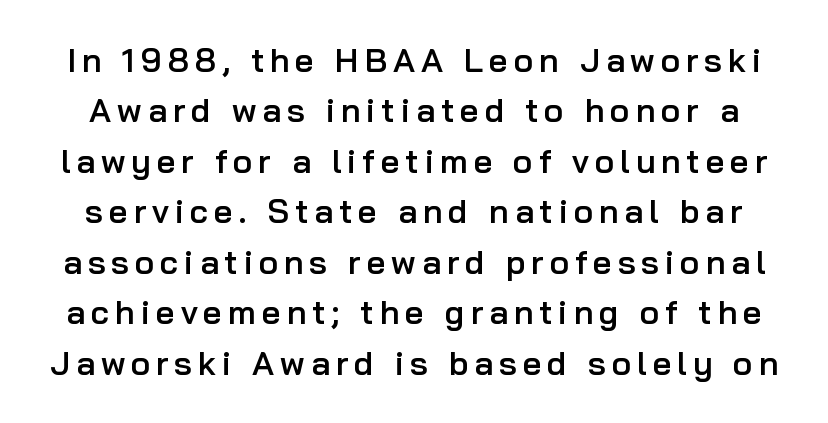
Q: Is the text bold? A: Semi-bold.
Q: Is the text italic (slanted)? A: No, it is upright.
Q: Is the typeface a serif or a sans-serif typeface? A: Sans-serif.
Q: Is the text underlined? A: No.
Q: Is the spacing between lines tight, normal or loose? A: Normal.
Q: Width (condensed, normal, or wide)? A: Normal.
Q: Stroke contrast? A: Low.
Q: x-height? A: Medium.
Q: Monospaced? A: No.
